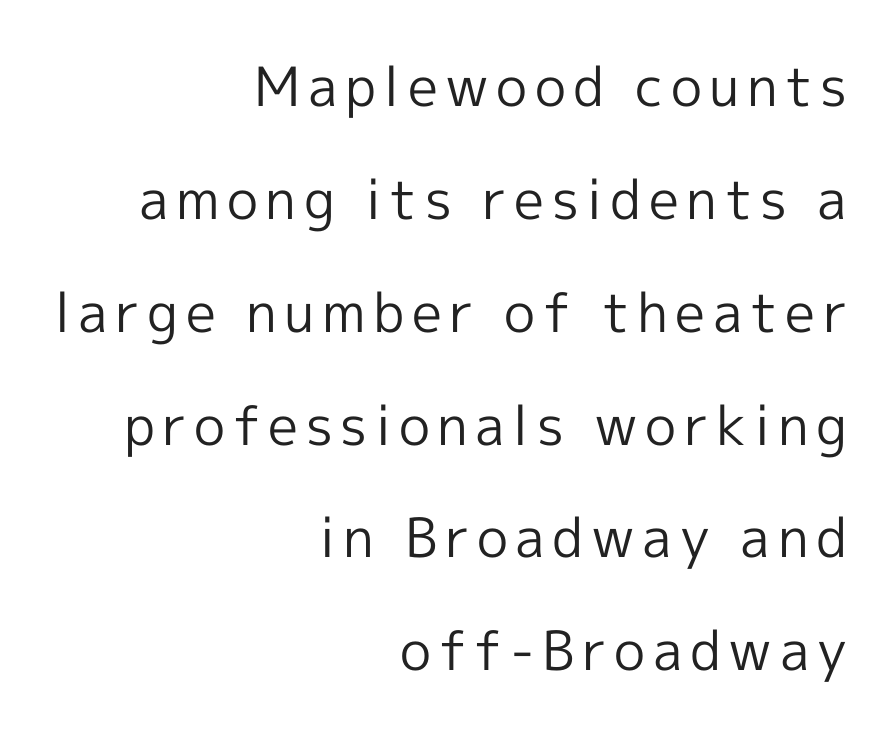
The image shows 54 px regular-weight sans-serif type, upright; set right-aligned, loose line spacing (2.09x), not underlined; a medium x-height.
